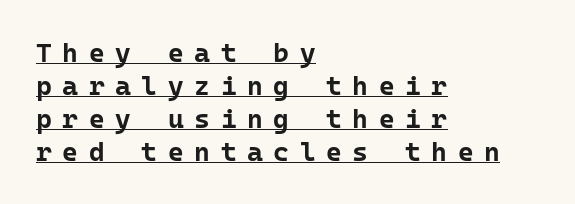
Check the space under the baseline: a stroke is drawn there. Line starts are locked; line ends wander. This sample uses an upright cut, with every glyph sitting square on the baseline. Look at the stroke-to-counter ratio: heavy, a bold.
